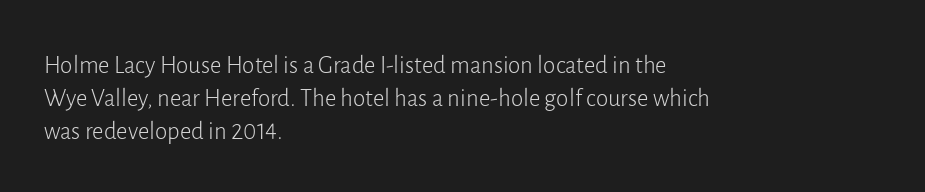
{"italic": "no", "bold": "no", "underline": "no", "align": "left", "line_spacing": "normal", "line_spacing_ratio": 1.33, "letter_spacing": "normal", "letter_spacing_em": 0.0, "glyph_px": 25}
